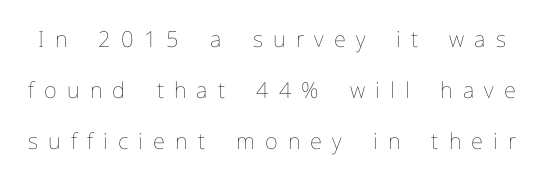
The image shows 22 px text type, upright; set loose line spacing (2.32x), unusually wide letter spacing (+0.46 em), not underlined.
